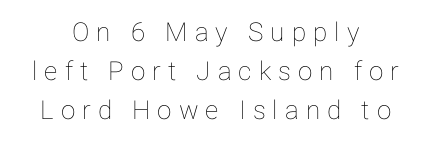
Posture: straight, roman, zero tilt. The passage shown has open, widely tracked lettering throughout. The line-height multiplier appears to be the usual default. Glance below the letters and you will spot only blank space. The whitespace from short lines is split evenly between both sides.
